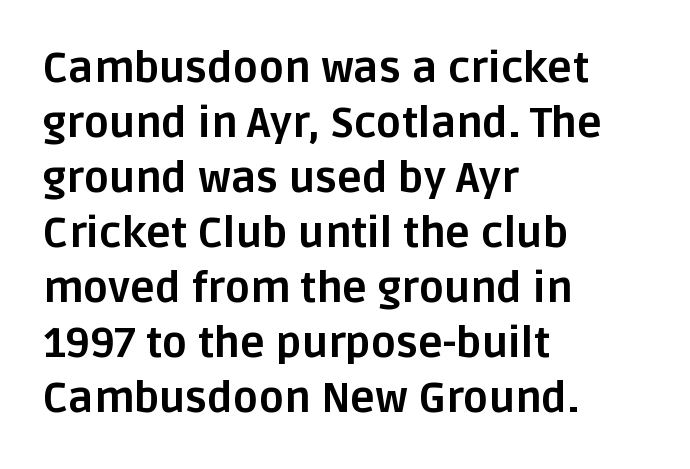
The image shows 42 px bold sans-serif type, upright; set left-aligned, normal line spacing (1.31x), normal letter spacing, not underlined; low stroke contrast and a large x-height.
